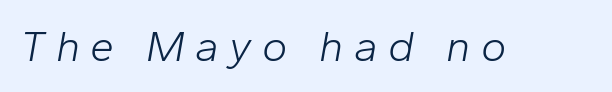
Q: Is the text bold? A: No.
Q: Is the text italic (slanted)? A: Yes, it leans right by about 10 degrees.
Q: Is the text underlined? A: No.
Q: Is the spacing between letters normal or unusually wide? A: Unusually wide.
Q: Width (condensed, normal, or wide)? A: Normal.
Q: Stroke contrast? A: Low.
Q: x-height? A: Medium.
Q: Monospaced? A: No.
